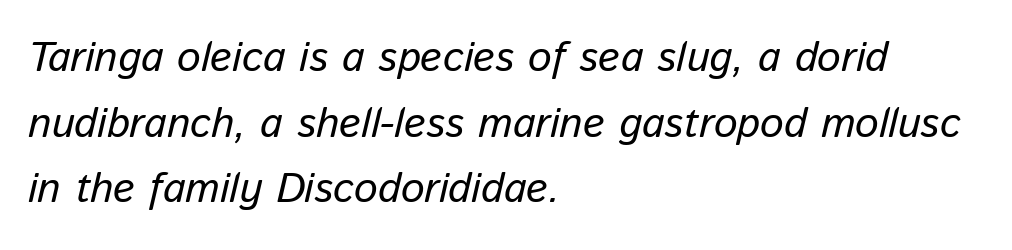
The foot of each line stays bare and open. Leading: standard. A student would call this left alignment; a typographer would say flush left, rag right. Designer's note — italics engaged.
